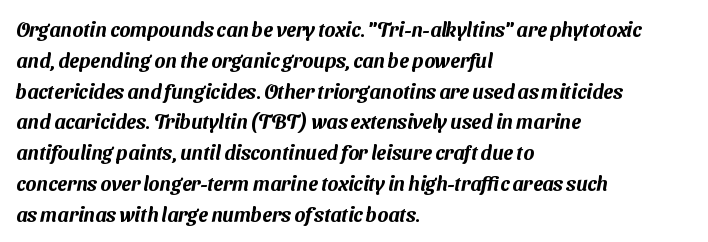
Q: Is the text underlined? A: No.
Q: How is the paragraph aligned? A: Left-aligned.
Q: Is the spacing between letters normal or unusually wide? A: Normal.
Q: Is the spacing between lines tight, normal or loose? A: Normal.
